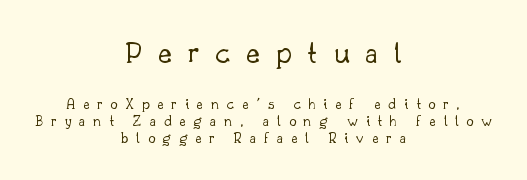
Underline: absent. You could not count columns in this text — the font is proportionally spaced. These lines were composed using upright roman letters. Each line is balanced around a shared central axis. The more generous point size was reserved for the upper chunk.
